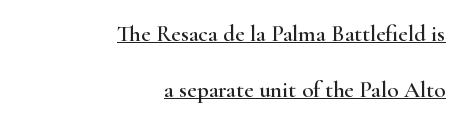
Q: Is the text italic (slanted)? A: No, it is upright.
Q: Is the text underlined? A: Yes.
Q: How is the paragraph aligned? A: Right-aligned.
Q: Is the spacing between letters normal or unusually wide? A: Normal.
Q: Is the spacing between lines tight, normal or loose? A: Loose.
